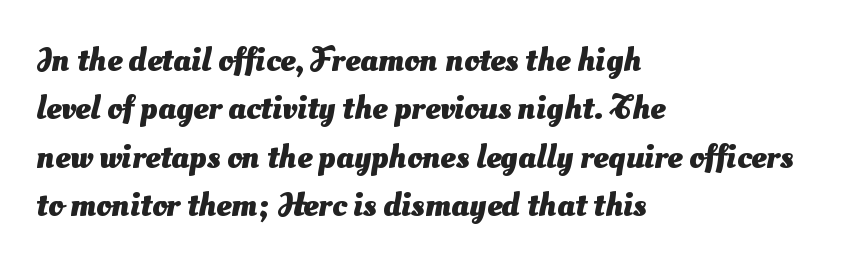
{"serif": "no", "bold": "yes", "weight": "heavy", "width": "normal", "stroke_contrast": "medium", "x_height": "small", "monospaced": "no", "underline": "no", "align": "left", "line_spacing": "normal", "line_spacing_ratio": 1.42, "letter_spacing": "normal", "letter_spacing_em": 0.0, "glyph_px": 34}
